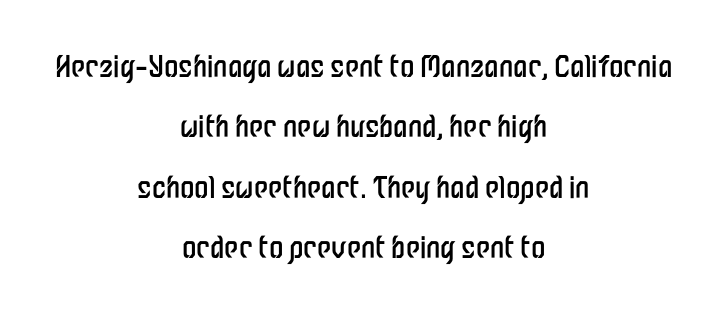
Q: Is the text bold? A: No.
Q: Is the text italic (slanted)? A: No, it is upright.
Q: Is the typeface a serif or a sans-serif typeface? A: Sans-serif.
Q: Is the text underlined? A: No.
Q: How is the paragraph aligned? A: Centered.
Q: Is the spacing between letters normal or unusually wide? A: Normal.
Q: Is the spacing between lines tight, normal or loose? A: Loose.
Q: Width (condensed, normal, or wide)? A: Condensed.
Q: Stroke contrast? A: Low.
Q: x-height? A: Medium.
Q: Monospaced? A: No.
